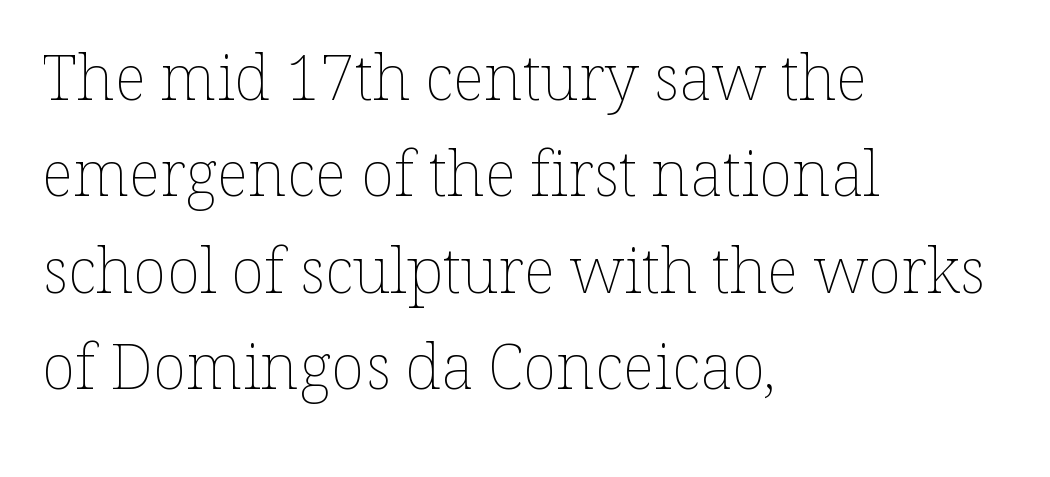
{"italic": "no", "bold": "no", "weight": "thin", "width": "normal", "stroke_contrast": "low", "x_height": "medium", "monospaced": "no", "underline": "no", "align": "left", "line_spacing": "normal", "line_spacing_ratio": 1.53, "letter_spacing": "normal", "letter_spacing_em": 0.0, "glyph_px": 63}
